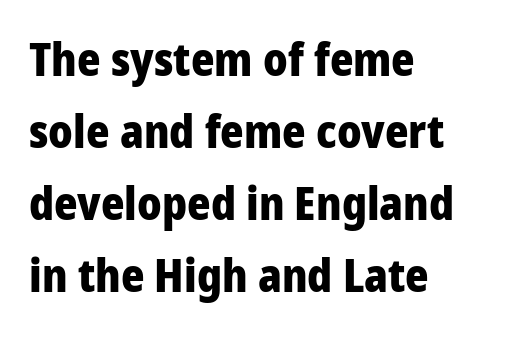
Q: Is the text bold? A: Yes.
Q: Is the text italic (slanted)? A: No, it is upright.
Q: Is the typeface a serif or a sans-serif typeface? A: Sans-serif.
Q: Is the text underlined? A: No.
Q: How is the paragraph aligned? A: Left-aligned.
Q: Is the spacing between letters normal or unusually wide? A: Normal.
Q: Is the spacing between lines tight, normal or loose? A: Normal.
Q: Width (condensed, normal, or wide)? A: Condensed.
Q: Stroke contrast? A: Low.
Q: x-height? A: Large.
Q: Monospaced? A: No.
